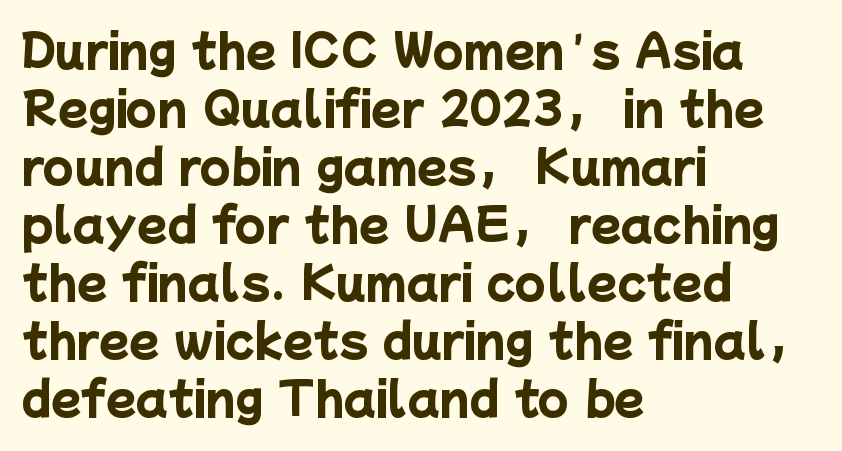
Q: Is the text bold? A: Yes.
Q: Is the typeface a serif or a sans-serif typeface? A: Sans-serif.
Q: Is the text underlined? A: No.
Q: How is the paragraph aligned? A: Left-aligned.
Q: Is the spacing between letters normal or unusually wide? A: Normal.
Q: Is the spacing between lines tight, normal or loose? A: Normal.
Q: Width (condensed, normal, or wide)? A: Normal.
Q: Stroke contrast? A: Low.
Q: x-height? A: Medium.
Q: Monospaced? A: No.
